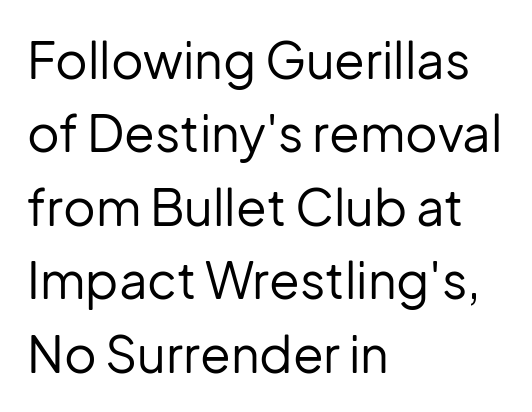
Q: Is the text bold? A: No.
Q: Is the text italic (slanted)? A: No, it is upright.
Q: Is the typeface a serif or a sans-serif typeface? A: Sans-serif.
Q: Is the text underlined? A: No.
Q: How is the paragraph aligned? A: Left-aligned.
Q: Is the spacing between letters normal or unusually wide? A: Normal.
Q: Is the spacing between lines tight, normal or loose? A: Normal.
Q: Width (condensed, normal, or wide)? A: Normal.
Q: Stroke contrast? A: Low.
Q: x-height? A: Medium.
Q: Monospaced? A: No.
